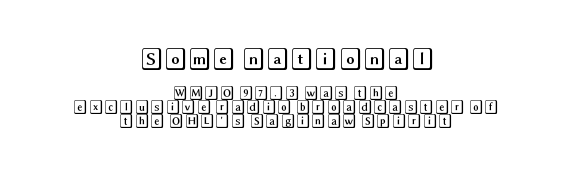
The whitespace from short lines is split evenly between both sides. This layout puts the oversized block above and the modest block below. Just letters on the line, the space beneath them empty. Short note: letters normally spaced. Each new line begins almost immediately beneath the previous one.
